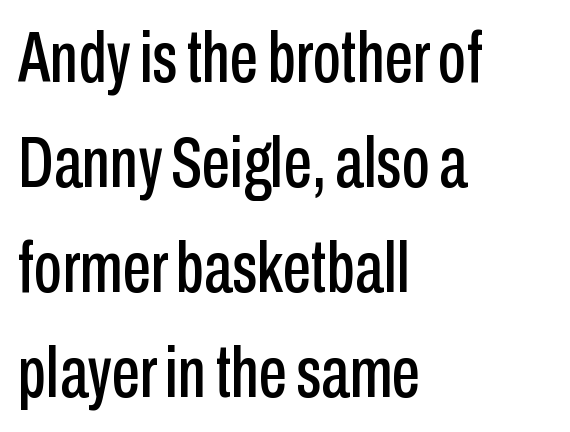
Q: Is the text italic (slanted)? A: No, it is upright.
Q: Is the typeface a serif or a sans-serif typeface? A: Sans-serif.
Q: Is the text underlined? A: No.
Q: How is the paragraph aligned? A: Left-aligned.
Q: Is the spacing between letters normal or unusually wide? A: Normal.
Q: Is the spacing between lines tight, normal or loose? A: Normal.
Q: Width (condensed, normal, or wide)? A: Condensed.
Q: Stroke contrast? A: Low.
Q: x-height? A: Medium.
Q: Monospaced? A: No.
